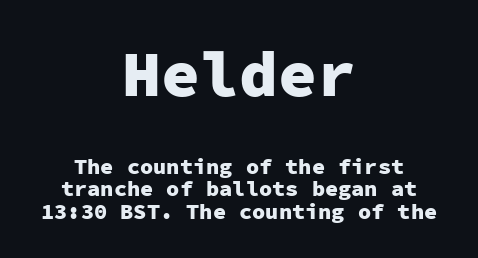
Q: Is the text bold? A: Yes.
Q: Is the text italic (slanted)? A: No, it is upright.
Q: Is the typeface a serif or a sans-serif typeface? A: Sans-serif.
Q: Is the text underlined? A: No.
Q: How is the paragraph aligned? A: Centered.
Q: Is the spacing between letters normal or unusually wide? A: Normal.
Q: Is the spacing between lines tight, normal or loose? A: Tight.
Q: Which block of text is set in a larger size, the first (top) or the second (bottom)? A: The first (top) one.
Q: Width (condensed, normal, or wide)? A: Normal.
Q: Stroke contrast? A: Low.
Q: x-height? A: Medium.
Q: Monospaced? A: Yes.
